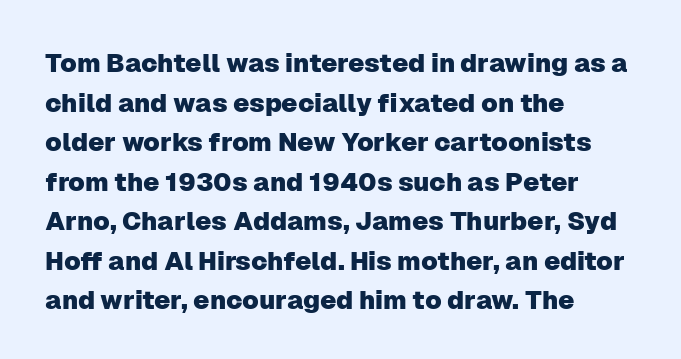
Q: Is the text italic (slanted)? A: No, it is upright.
Q: Is the text underlined? A: No.
Q: How is the paragraph aligned? A: Left-aligned.
Q: Is the spacing between letters normal or unusually wide? A: Normal.
Q: Is the spacing between lines tight, normal or loose? A: Normal.
